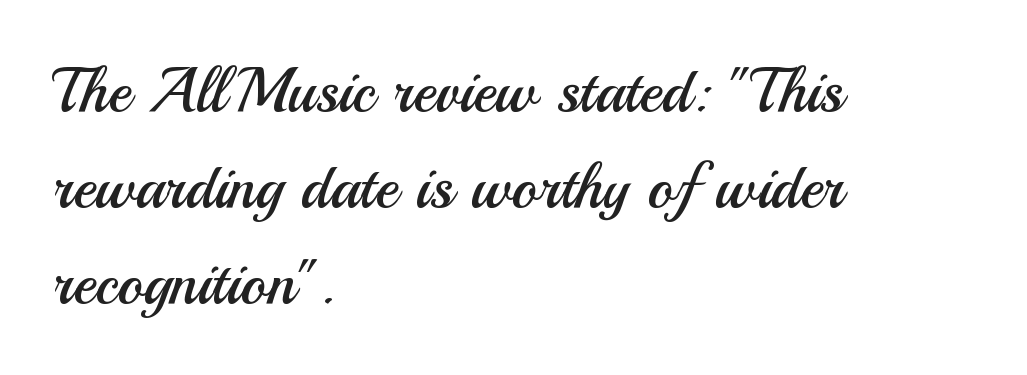
Q: Is the text bold? A: No.
Q: Is the text italic (slanted)? A: Yes.
Q: Is the typeface a serif or a sans-serif typeface? A: Sans-serif.
Q: Is the text underlined? A: No.
Q: How is the paragraph aligned? A: Left-aligned.
Q: Is the spacing between letters normal or unusually wide? A: Normal.
Q: Is the spacing between lines tight, normal or loose? A: Normal.
Q: Width (condensed, normal, or wide)? A: Normal.
Q: Stroke contrast? A: Medium.
Q: x-height? A: Small.
Q: Monospaced? A: No.
